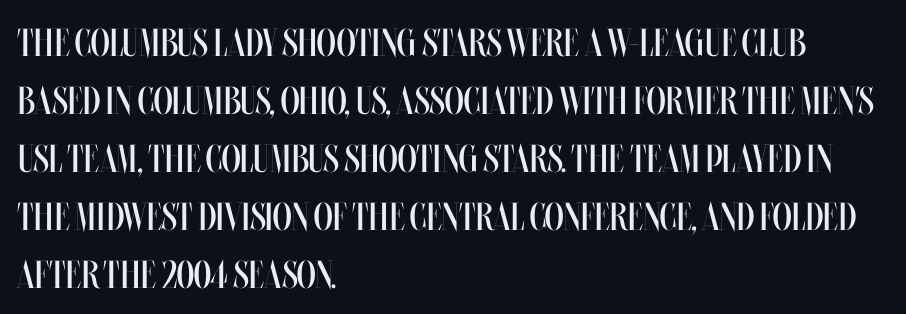
Stems here are at most as thick as an everyday book face. Letter spacing: default. Type without underlining. The ragged edge is on the right, which tells us the setting is flush left. Looks like regular typesetting: each glyph gets only the width it needs. The letters stand upright; this is a roman face.
